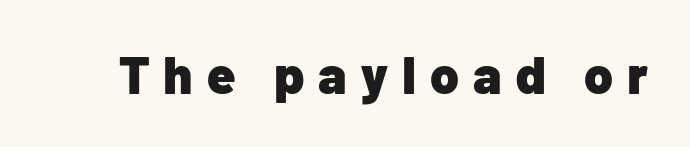
The specimen reads as upright at a glance. This rendering employs a face without finishing strokes, i.e., a sans-serif. The line texture is sparse and dotted thanks to wide tracking. No word sits above an underline. Note the varied advance widths — an 'i' is clearly narrower than an 'm'.
